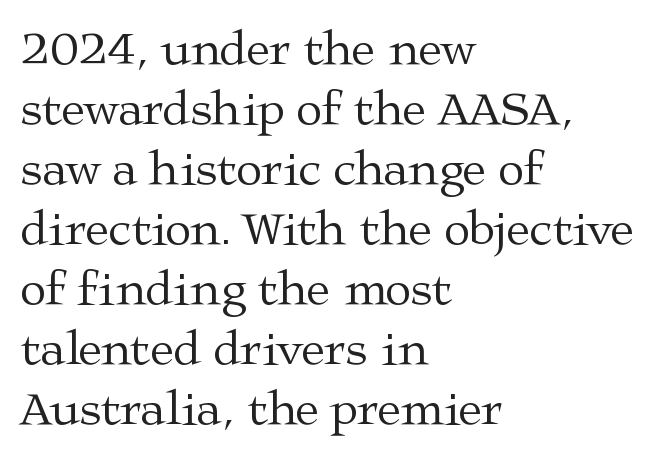
The image shows 48 px regular-weight, wide serif type, upright; set left-aligned, normal line spacing (1.25x), normal letter spacing, not underlined; medium stroke contrast and a medium x-height.
